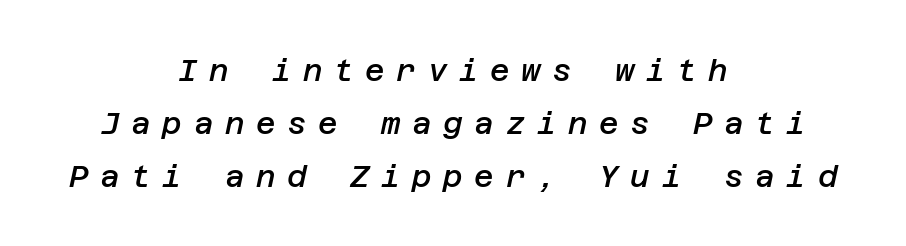
Lines of text with bare space underneath. The rag falls on both sides of this text block equally. Caption: semibold face, moderately heavy strokes. The text carries the slant typical of an italic or oblique font. The letterforms stand isolated, each surrounded by extra space.
